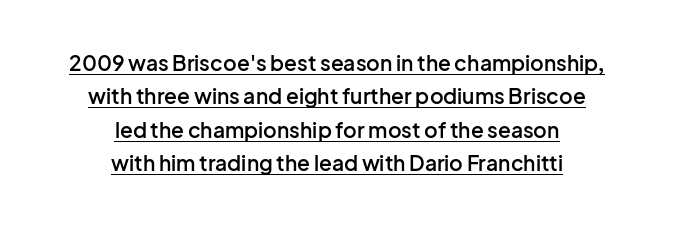
Q: Is the text bold? A: Semi-bold.
Q: Is the text italic (slanted)? A: No, it is upright.
Q: Is the text underlined? A: Yes.
Q: How is the paragraph aligned? A: Centered.
Q: Is the spacing between letters normal or unusually wide? A: Normal.
Q: Is the spacing between lines tight, normal or loose? A: Normal.
